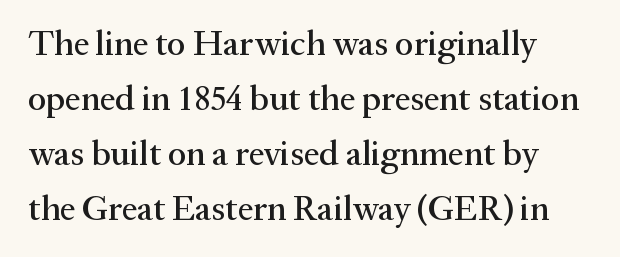
{"serif": "yes", "italic": "no", "width": "normal", "stroke_contrast": "medium", "x_height": "medium", "monospaced": "no", "underline": "no", "line_spacing": "normal", "line_spacing_ratio": 1.57, "letter_spacing": "normal", "letter_spacing_em": 0.0, "glyph_px": 35}
